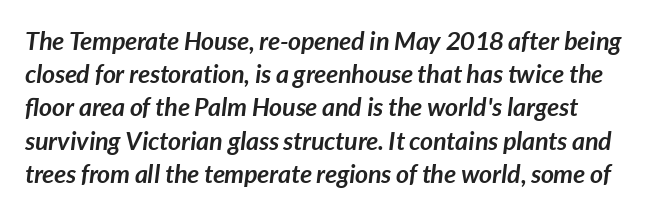
{"italic": "yes", "lean": "right", "slant_degrees": 7, "bold": "yes", "underline": "no", "align": "left", "line_spacing": "normal", "line_spacing_ratio": 1.33, "letter_spacing": "normal", "letter_spacing_em": 0.0, "glyph_px": 25}
